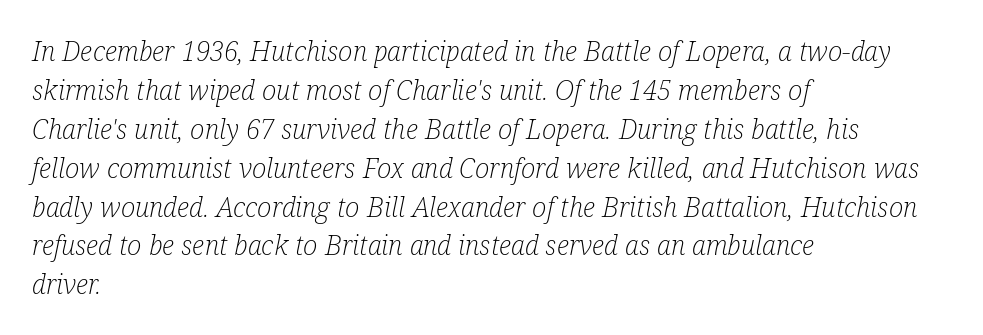
The image shows 27 px text type, italic (leaning right); set left-aligned, normal line spacing (1.44x), normal letter spacing, not underlined.
